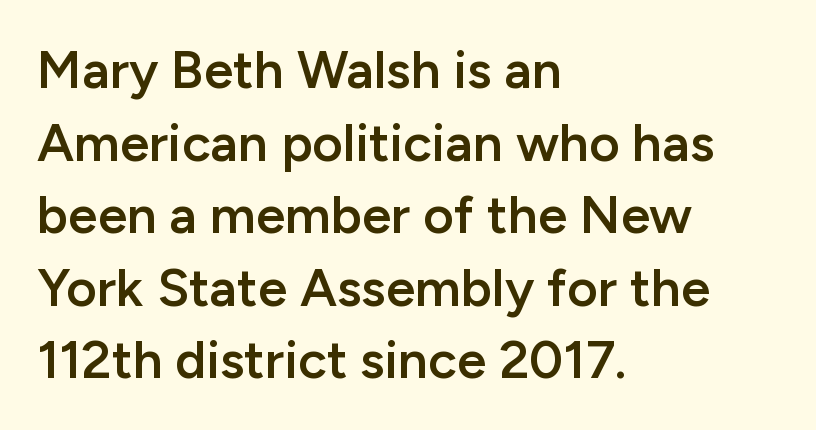
Reading down the column, the eye jumps a familiar distance to each next line. Descenders hang freely into open space. Short note: letters normally spaced. Semibold letterforms, between regular and bold. This sample is left-justified, so line endings fall wherever the words run out.
